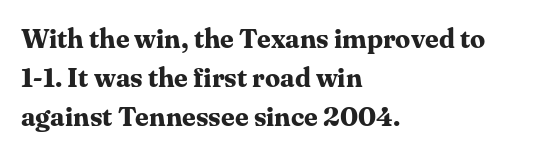
Q: Is the text bold? A: Yes.
Q: Is the text italic (slanted)? A: No, it is upright.
Q: Is the text underlined? A: No.
Q: How is the paragraph aligned? A: Left-aligned.
Q: Is the spacing between letters normal or unusually wide? A: Normal.
Q: Is the spacing between lines tight, normal or loose? A: Normal.
